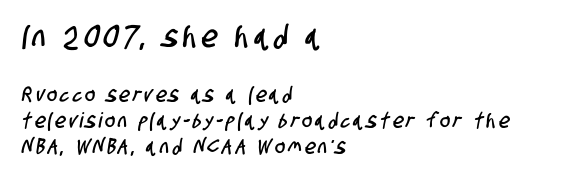
{"serif": "no", "width": "condensed", "stroke_contrast": "low", "x_height": "large", "monospaced": "no", "underline": "no", "align": "left", "line_spacing_ratio": 1.23, "larger_block": "first", "size_ratio": 1.48, "glyph_px": 31}
